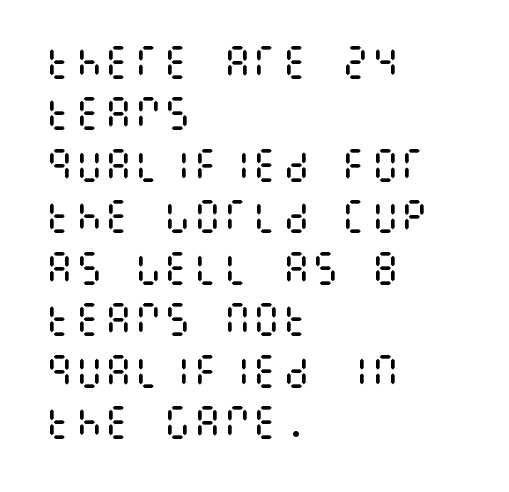
{"italic": "no", "bold": "no", "weight": "regular", "width": "condensed", "stroke_contrast": "medium", "x_height": "large", "underline": "no", "align": "left", "line_spacing": "normal", "line_spacing_ratio": 1.39, "letter_spacing": "normal", "letter_spacing_em": 0.0, "glyph_px": 37}
